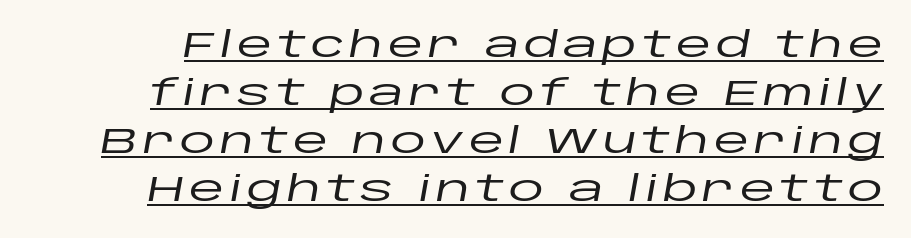
{"italic": "yes", "lean": "right", "slant_degrees": 10, "width": "wide", "stroke_contrast": "low", "x_height": "large", "monospaced": "no", "underline": "yes", "line_spacing": "normal", "line_spacing_ratio": 1.33, "glyph_px": 36}
